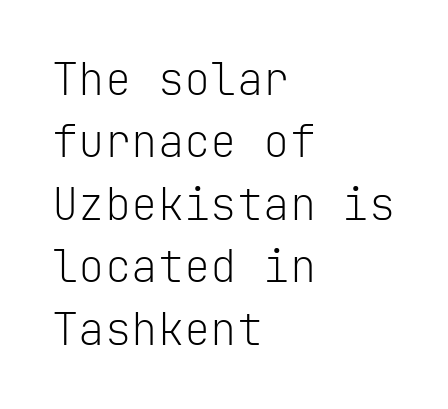
The image shows 44 px light sans-serif type, upright, monospaced; set left-aligned, normal line spacing (1.42x), normal letter spacing, not underlined; low stroke contrast and a medium x-height.
